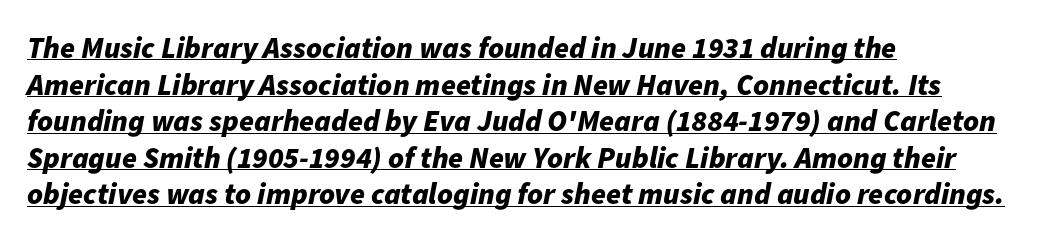
{"italic": "yes", "lean": "right", "slant_degrees": 11, "bold": "yes", "weight": "bold", "width": "normal", "stroke_contrast": "low", "x_height": "medium", "monospaced": "no", "underline": "yes", "align": "left", "line_spacing_ratio": 1.22, "letter_spacing": "normal", "letter_spacing_em": 0.0, "glyph_px": 30}
